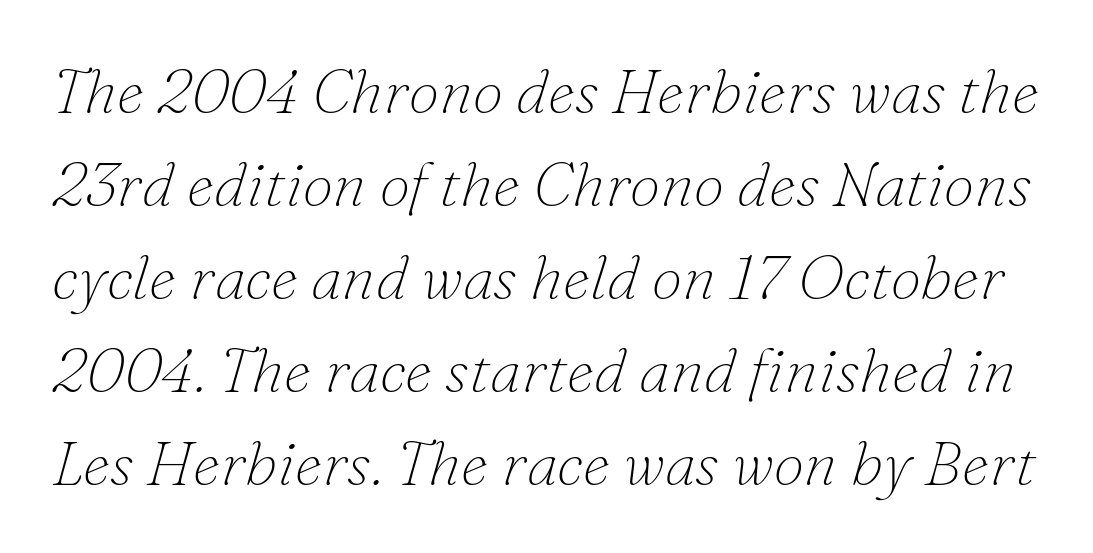
The image shows 62 px thin serif type, italic (leaning right); set normal line spacing (1.5x), normal letter spacing, not underlined; low stroke contrast and a small x-height.
